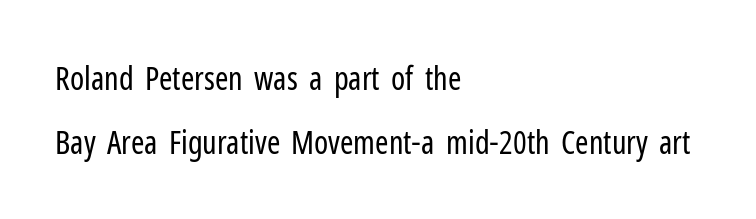
The image shows 32 px regular-weight, condensed sans-serif type, upright; set left-aligned, loose line spacing (1.99x), normal letter spacing, not underlined; low stroke contrast and a medium x-height.
